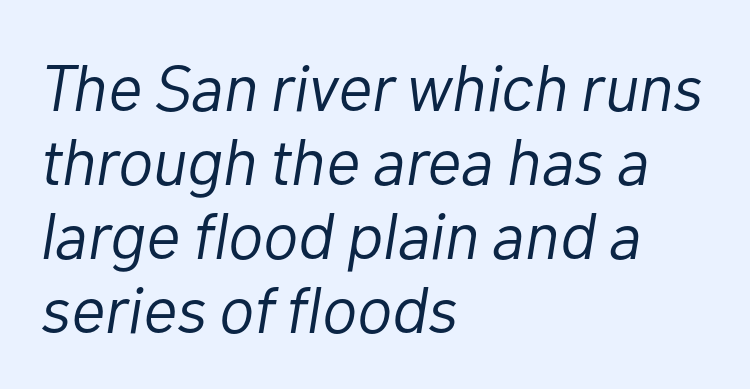
{"italic": "yes", "lean": "right", "slant_degrees": 10, "bold": "no", "weight": "light", "width": "normal", "stroke_contrast": "low", "x_height": "medium", "monospaced": "no", "underline": "no", "align": "left", "line_spacing": "tight", "line_spacing_ratio": 1.12, "letter_spacing": "normal", "letter_spacing_em": 0.0, "glyph_px": 66}
